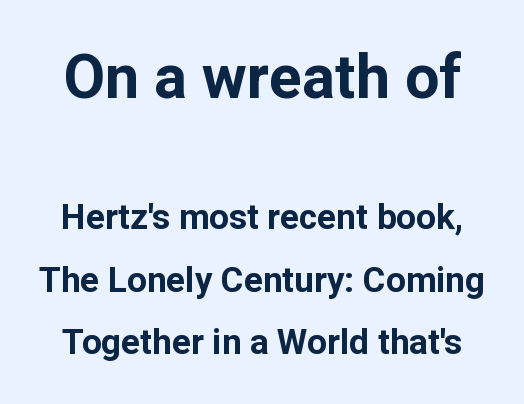
Q: Is the text bold? A: Yes.
Q: Is the text italic (slanted)? A: No, it is upright.
Q: Is the typeface a serif or a sans-serif typeface? A: Sans-serif.
Q: Is the text underlined? A: No.
Q: Is the spacing between letters normal or unusually wide? A: Normal.
Q: Which block of text is set in a larger size, the first (top) or the second (bottom)? A: The first (top) one.
Q: Width (condensed, normal, or wide)? A: Normal.
Q: Stroke contrast? A: Low.
Q: x-height? A: Medium.
Q: Monospaced? A: No.
